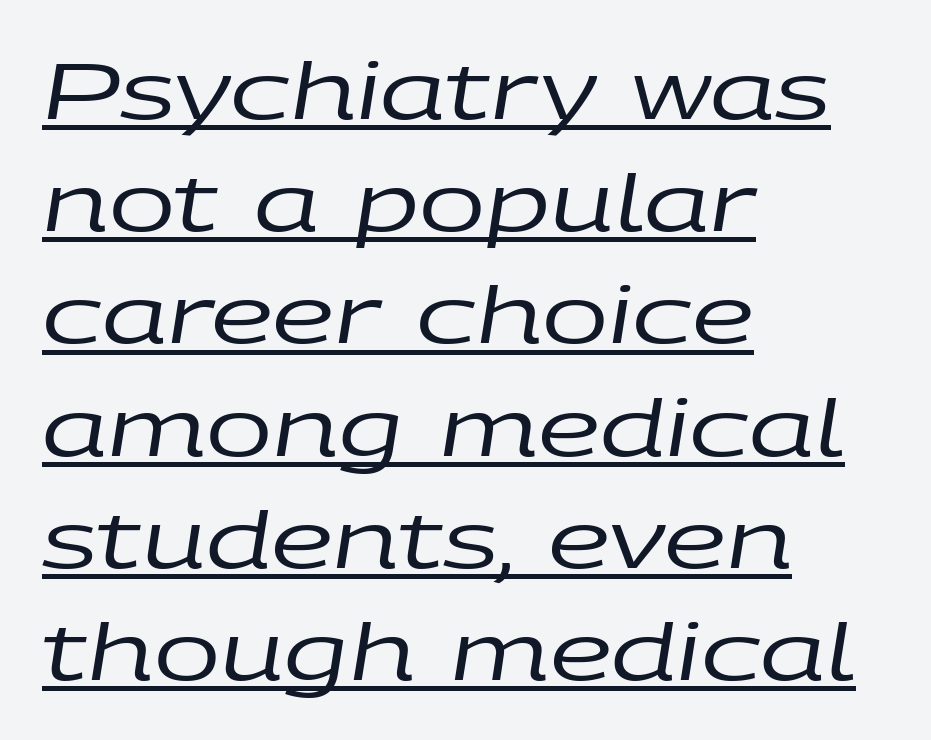
The lettering is marked with a stroke running underneath it. Which margin do the lines hug? The left one — the right edge is uneven. The typography opts for an oblique posture over an upright one. Letters have the restrained weight of plain body copy at most.
